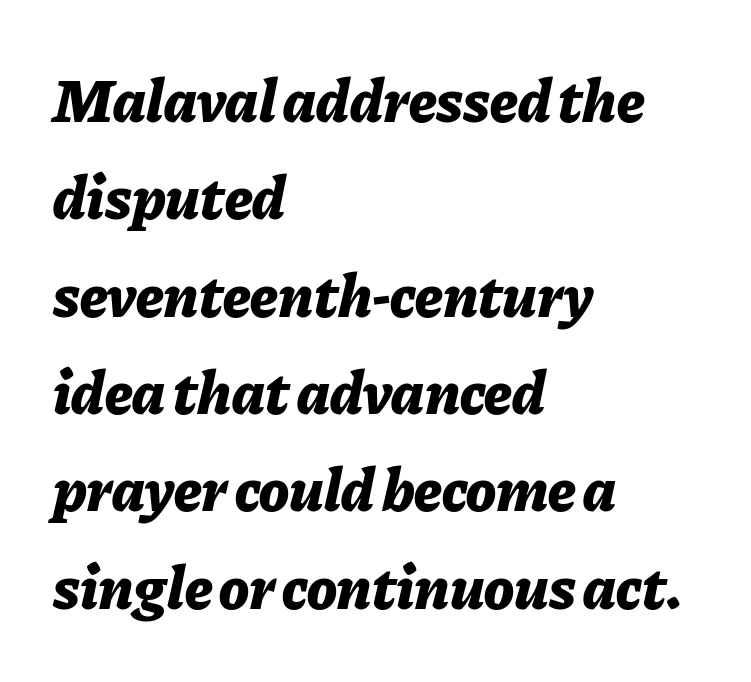
Proportional: the letters do not fall into vertical columns. Bold? Absolutely — the strokes are thick and heavy. Every row of glyphs begins at an identical x-position on the left. Bare-footed words on every line. An italicized treatment has been applied to the whole sample. The gaps between neighbouring characters are ordinary and unremarkable.
